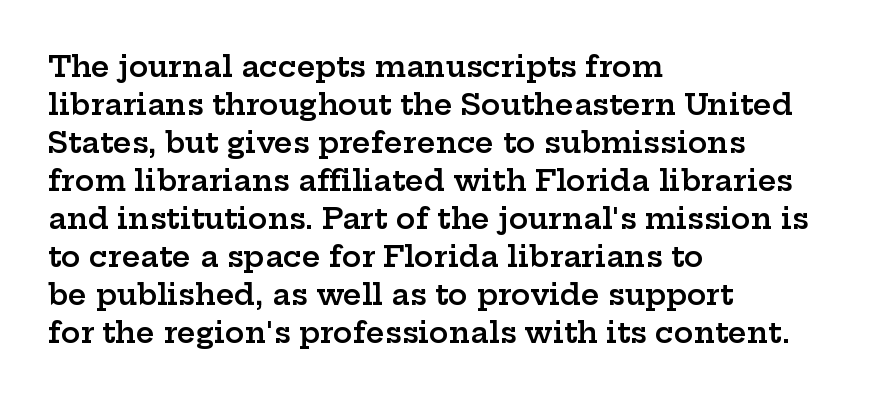
{"serif": "yes", "italic": "no", "bold": "semi", "weight": "semibold", "width": "wide", "stroke_contrast": "low", "x_height": "medium", "monospaced": "no", "underline": "no", "align": "left", "line_spacing": "normal", "line_spacing_ratio": 1.31, "letter_spacing": "normal", "letter_spacing_em": 0.0, "glyph_px": 29}
